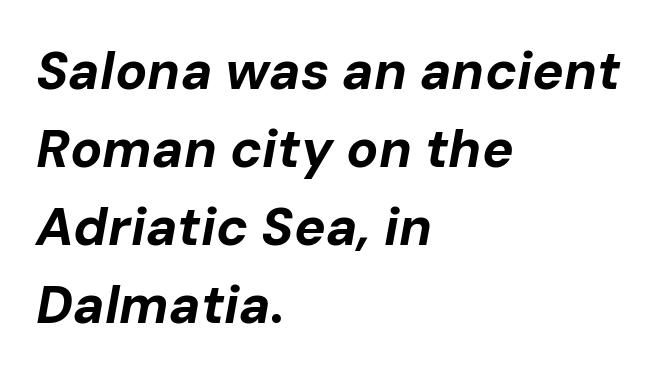
{"italic": "yes", "lean": "right", "slant_degrees": 10, "bold": "yes", "weight": "bold", "width": "normal", "stroke_contrast": "low", "x_height": "medium", "monospaced": "no", "underline": "no", "align": "left", "line_spacing": "normal", "line_spacing_ratio": 1.47, "letter_spacing": "normal", "letter_spacing_em": 0.0, "glyph_px": 53}
